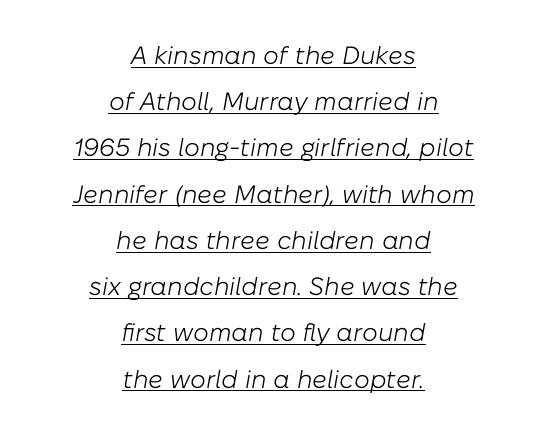
Every word sits above its own underline. Notice how the passage keeps no hard edge, just a central spine. The line texture is even and compact thanks to regular tracking. Looking at the ascenders, they clearly lean. The font is comparable to plain body text, perhaps lighter.
